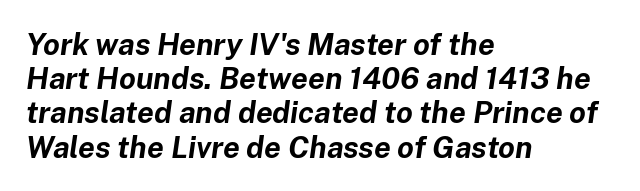
You could call the tracking neutral — neither tight nor loose. A bare baseline throughout the passage. The font is running at its bold setting. Proportional: the letters do not fall into vertical columns.
